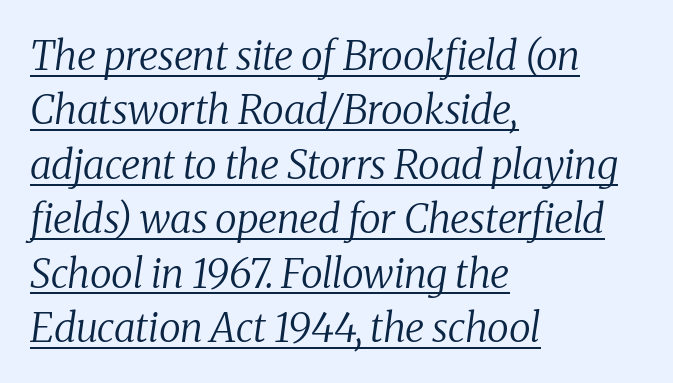
The image shows 40 px regular-weight serif type, italic (leaning right); set left-aligned, normal line spacing (1.36x), normal letter spacing, underlined; medium stroke contrast and a medium x-height.
